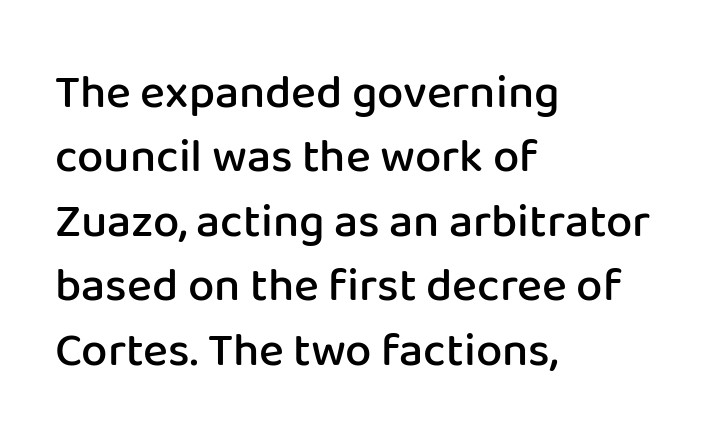
Q: Is the text bold? A: Semi-bold.
Q: Is the text italic (slanted)? A: No, it is upright.
Q: Is the typeface a serif or a sans-serif typeface? A: Sans-serif.
Q: Is the text underlined? A: No.
Q: How is the paragraph aligned? A: Left-aligned.
Q: Is the spacing between letters normal or unusually wide? A: Normal.
Q: Is the spacing between lines tight, normal or loose? A: Normal.
Q: Width (condensed, normal, or wide)? A: Normal.
Q: Stroke contrast? A: Low.
Q: x-height? A: Medium.
Q: Monospaced? A: No.
